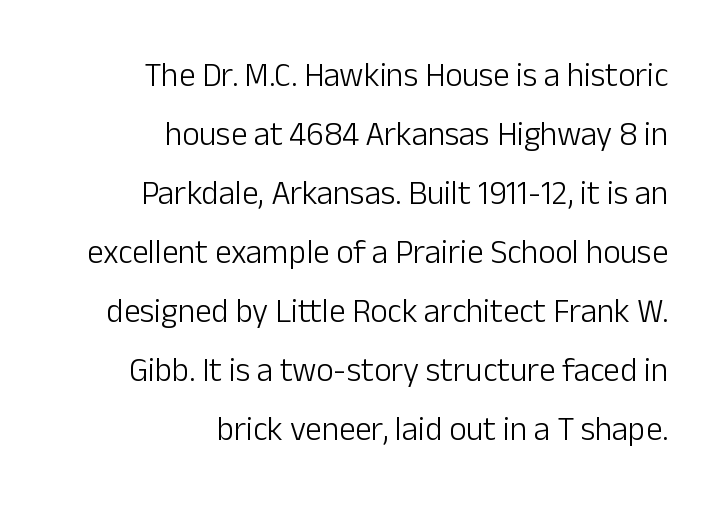
Q: Is the text bold? A: No.
Q: Is the text italic (slanted)? A: No, it is upright.
Q: Is the typeface a serif or a sans-serif typeface? A: Sans-serif.
Q: Is the text underlined? A: No.
Q: How is the paragraph aligned? A: Right-aligned.
Q: Is the spacing between letters normal or unusually wide? A: Normal.
Q: Width (condensed, normal, or wide)? A: Normal.
Q: Stroke contrast? A: Low.
Q: x-height? A: Medium.
Q: Monospaced? A: No.
